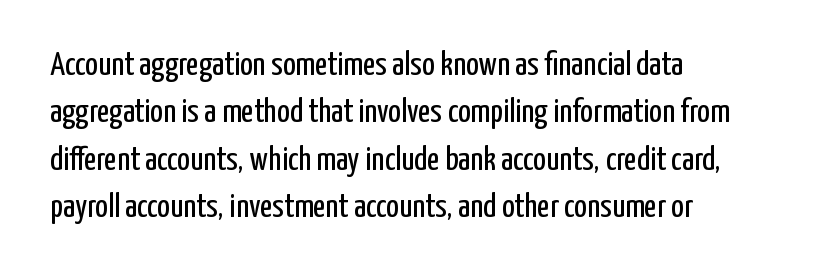
{"serif": "no", "italic": "no", "bold": "no", "weight": "regular", "width": "condensed", "stroke_contrast": "low", "x_height": "medium", "monospaced": "no", "underline": "no", "align": "left", "line_spacing": "normal", "line_spacing_ratio": 1.39, "letter_spacing": "normal", "letter_spacing_em": 0.0, "glyph_px": 34}
